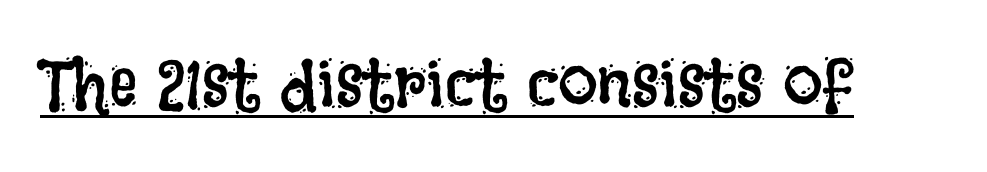
{"italic": "no", "bold": "no", "weight": "regular", "width": "condensed", "stroke_contrast": "low", "x_height": "large", "monospaced": "no", "underline": "yes", "letter_spacing": "normal", "letter_spacing_em": 0.0, "glyph_px": 71}
